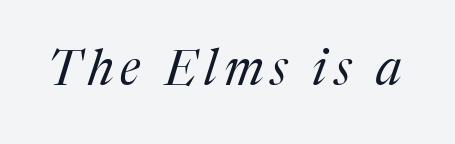
The image shows 49 px regular-weight serif type, italic (leaning right); set not underlined; medium stroke contrast and a medium x-height.
